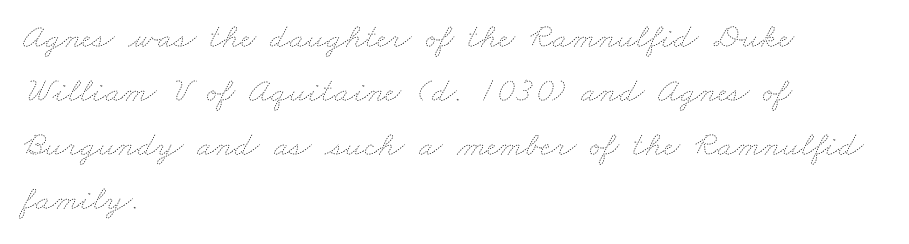
The image shows 35 px thin, wide type; set left-aligned, normal line spacing (1.54x), normal letter spacing, not underlined; low stroke contrast and a small x-height.
